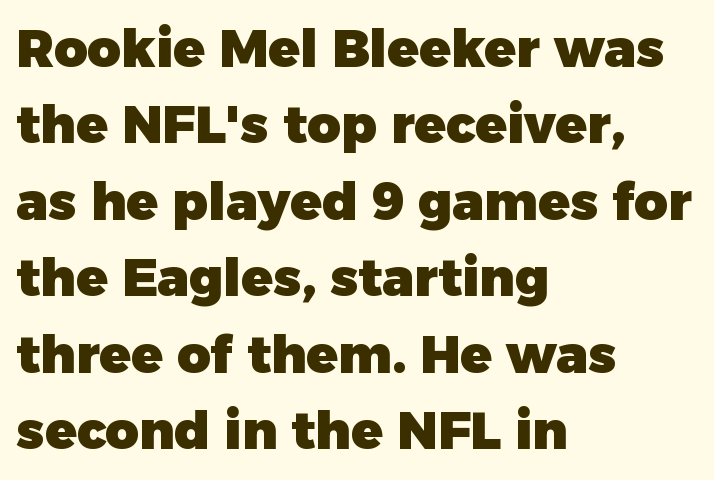
As a designer I'd log this as weight 700, bold. The foot of each line stays bare and open. Stroke terminals: plain, sans-serif. These lines are rendered in a variable-pitch font. Spacing between characters is what you'd get straight out of the box.
